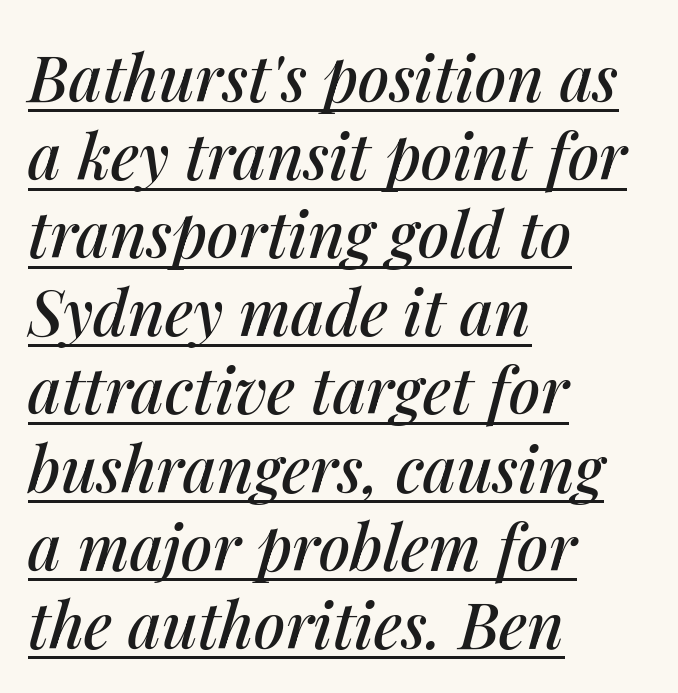
These lines stack with their left ends in a neat column. A typesetter would mark this as italic. Here the designer chose a conventional face with non-uniform glyph widths. How are the letters spaced? Ordinarily, with no added tracking.
